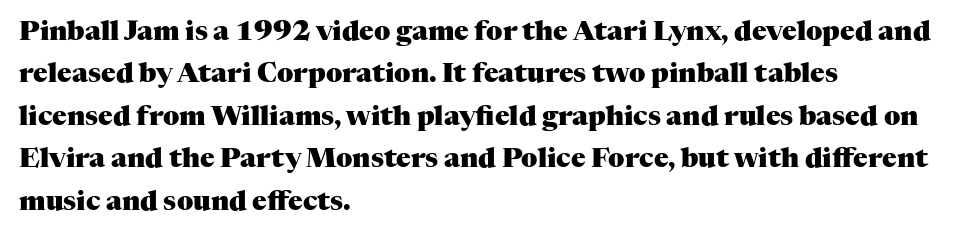
Q: Is the text bold? A: Yes.
Q: Is the text italic (slanted)? A: No, it is upright.
Q: Is the text underlined? A: No.
Q: How is the paragraph aligned? A: Left-aligned.
Q: Is the spacing between letters normal or unusually wide? A: Normal.
Q: Is the spacing between lines tight, normal or loose? A: Normal.
